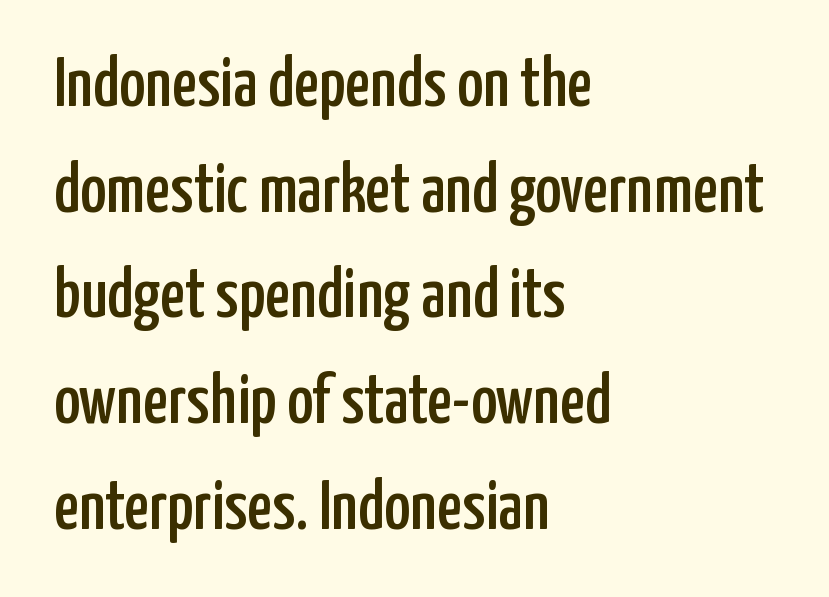
Line starts are locked; line ends wander. Each row of text sits above clean, open space. The line texture is even and compact thanks to regular tracking. Each new line begins a customary step beneath the previous one. This is sans-serif lettering, the kind often seen on screens and signage.
